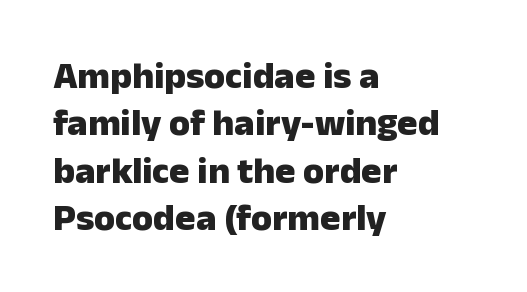
Between one letter and the next there's only the usual sliver of space. Look at the stroke-to-counter ratio: heavy, a bold. The designer left line spacing at the default. Each letter keeps its own natural width here, so spacing adapts to shape. This rendering employs a face without finishing strokes, i.e., a sans-serif.
